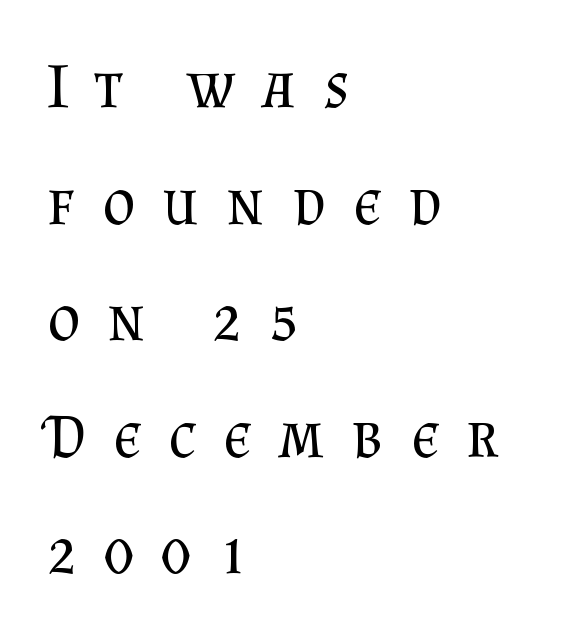
The image shows 63 px regular-weight serif type, upright; set left-aligned, line spacing 1.85x, unusually wide letter spacing (+0.43 em), not underlined; medium stroke contrast and a small x-height.
